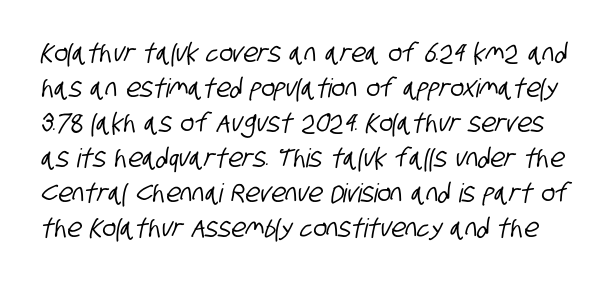
The image shows 26 px text type; set normal line spacing (1.35x), normal letter spacing, not underlined.
